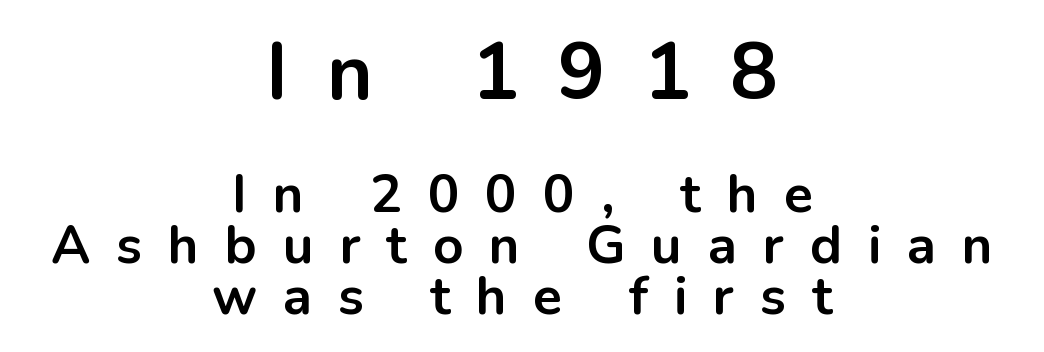
Each letter keeps its own natural width here, so spacing adapts to shape. This sample uses expanded letter spacing, leaving extra air between glyphs. This is sans-serif lettering, the kind often seen on screens and signage. Scale decreases going downward across the two blocks. The lettering holds an erect, upright posture throughout. Centered paragraph, ragged on both sides.
